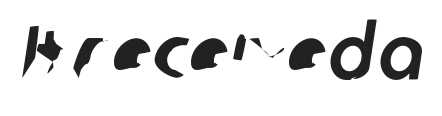
Q: Is the typeface a serif or a sans-serif typeface? A: Sans-serif.
Q: Is the text underlined? A: No.
Q: Is the spacing between letters normal or unusually wide? A: Normal.
Q: Width (condensed, normal, or wide)? A: Normal.
Q: Stroke contrast? A: Low.
Q: x-height? A: Medium.
Q: Monospaced? A: No.
